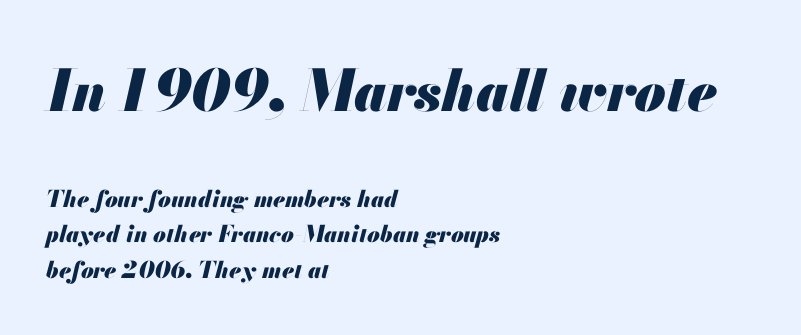
The image shows 57 px heavy type, italic (leaning right); set left-aligned, normal line spacing (1.56x), normal letter spacing, not underlined; the first (top) block is 2.48x larger; medium stroke contrast and a small x-height.
